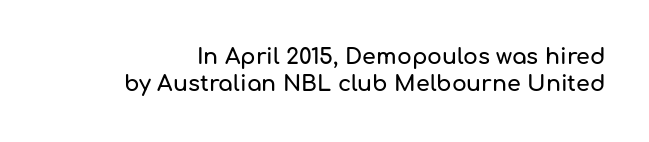
The image shows 22 px text type, upright; set line spacing 1.24x, normal letter spacing, not underlined.
